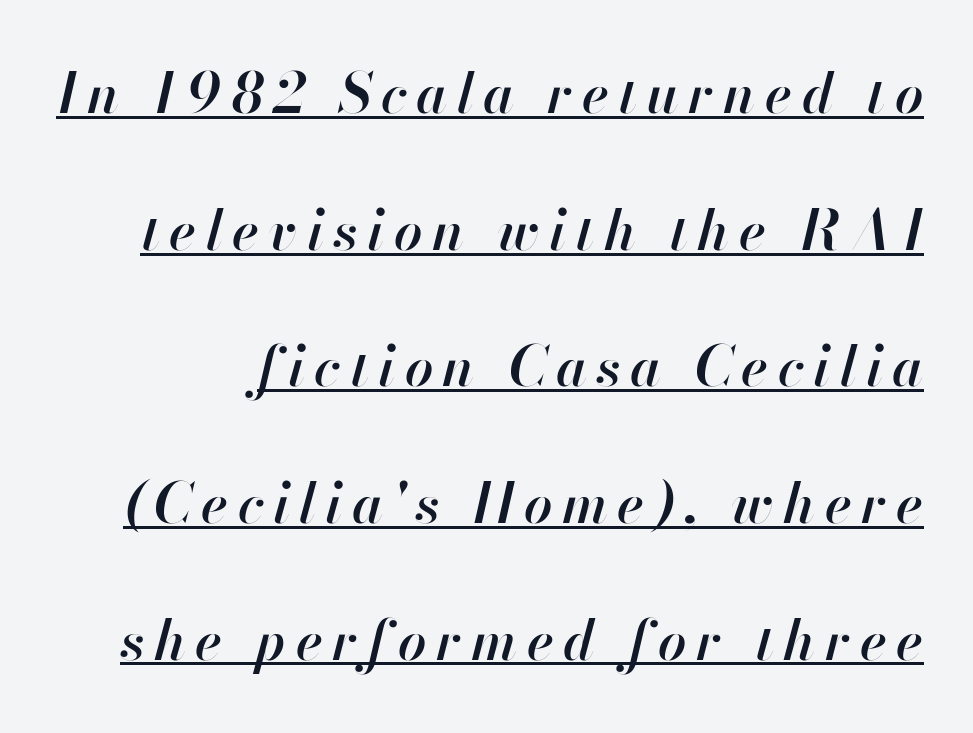
The image shows 56 px semibold type, italic (leaning right); set loose line spacing (2.44x), underlined; high stroke contrast and a small x-height.
